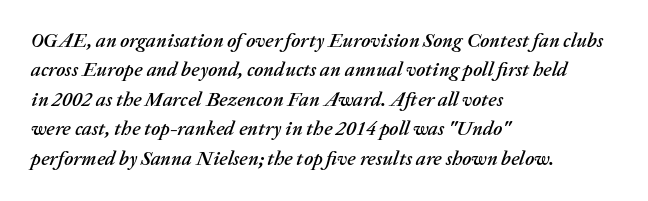
The specimen reads as italic at a glance. The passage shown has conventional tracking throughout. Lines of text with bare space underneath. Alignment: flush left. Each new line begins a customary step beneath the previous one.
